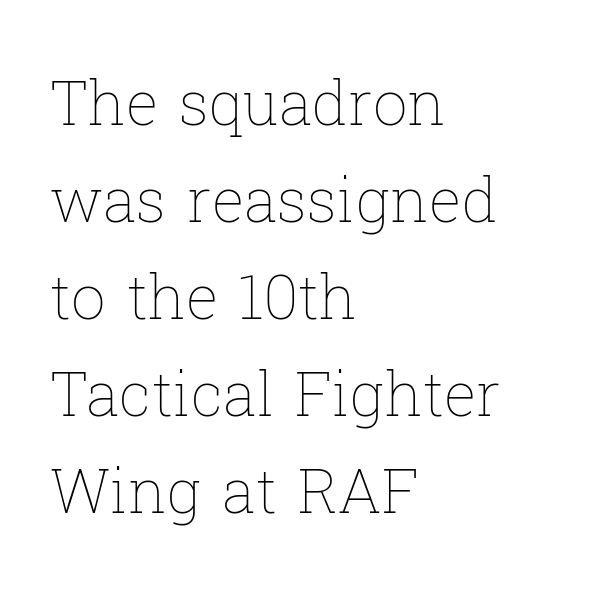
Q: Is the text bold? A: No.
Q: Is the text italic (slanted)? A: No, it is upright.
Q: Is the text underlined? A: No.
Q: How is the paragraph aligned? A: Left-aligned.
Q: Is the spacing between letters normal or unusually wide? A: Normal.
Q: Is the spacing between lines tight, normal or loose? A: Normal.
Q: Width (condensed, normal, or wide)? A: Normal.
Q: Stroke contrast? A: Low.
Q: x-height? A: Medium.
Q: Monospaced? A: No.
